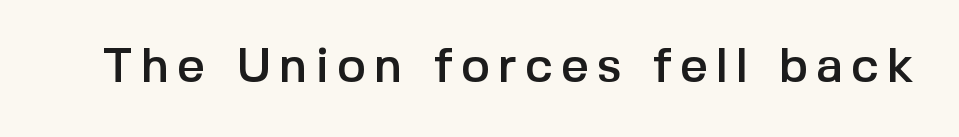
Q: Is the text italic (slanted)? A: No, it is upright.
Q: Is the typeface a serif or a sans-serif typeface? A: Sans-serif.
Q: Is the text underlined? A: No.
Q: Width (condensed, normal, or wide)? A: Normal.
Q: x-height? A: Medium.
Q: Monospaced? A: No.
